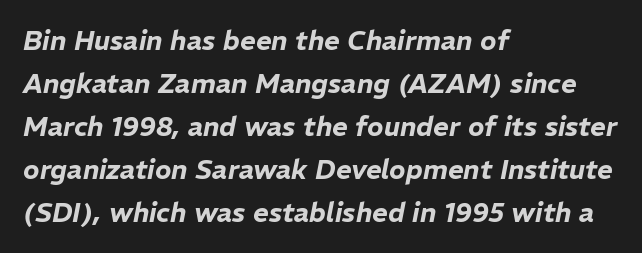
The image shows 27 px text type, italic (leaning right); set left-aligned, normal line spacing (1.59x), normal letter spacing, not underlined.
